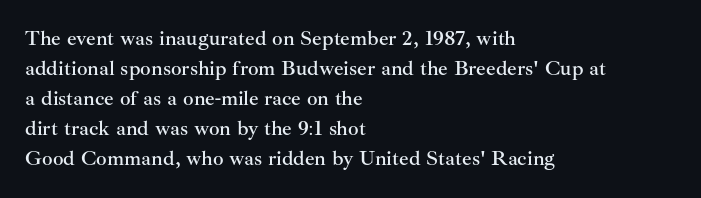
The gaps between neighbouring characters are ordinary and unremarkable. This rendering uses left alignment, leaving the right contour irregular. Horizontal bands of white between lines are of average thickness. The strip under each line holds only bare page. It's the straight-up-and-down kind of type.
